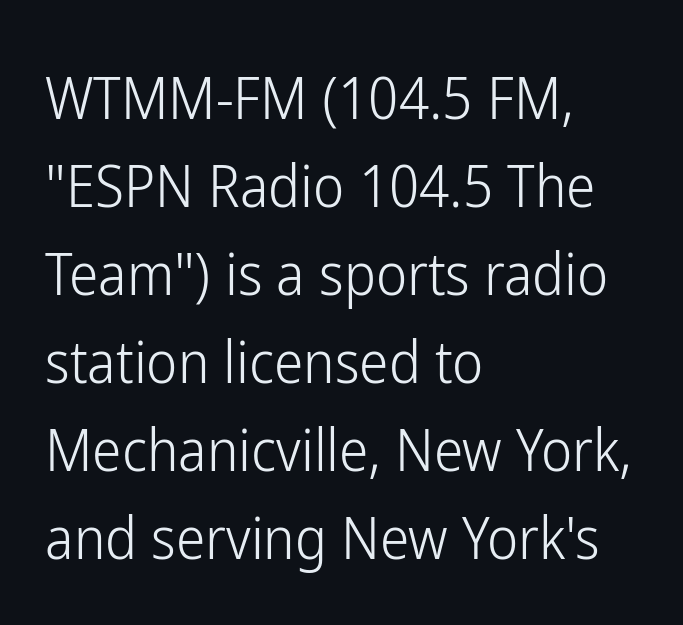
Q: Is the text bold? A: No.
Q: Is the text italic (slanted)? A: No, it is upright.
Q: Is the typeface a serif or a sans-serif typeface? A: Sans-serif.
Q: Is the text underlined? A: No.
Q: How is the paragraph aligned? A: Left-aligned.
Q: Is the spacing between letters normal or unusually wide? A: Normal.
Q: Is the spacing between lines tight, normal or loose? A: Normal.
Q: Width (condensed, normal, or wide)? A: Condensed.
Q: Stroke contrast? A: Low.
Q: x-height? A: Medium.
Q: Monospaced? A: No.
